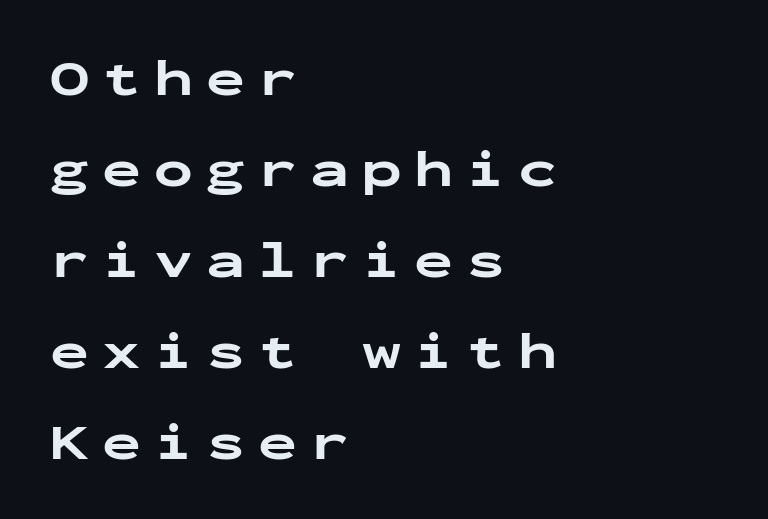
The image shows 52 px bold, wide sans-serif type, upright, monospaced; set left-aligned, line spacing 1.75x, unusually wide letter spacing (+0.25 em), not underlined; low stroke contrast and a medium x-height.
